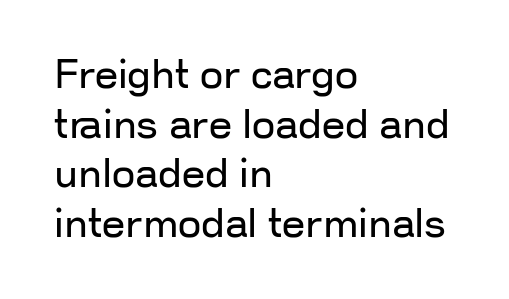
Tall strokes in this sample are plumb rather than angled. Are there feet on the stems? There aren't — it's a sans. The strokes are not fattened; the text isn't bold. The strip under each line holds only bare page. Observe the ordinary spacing: letters are neighbours, not strangers. The face used here is proportionally spaced, like ordinary book or web type.
